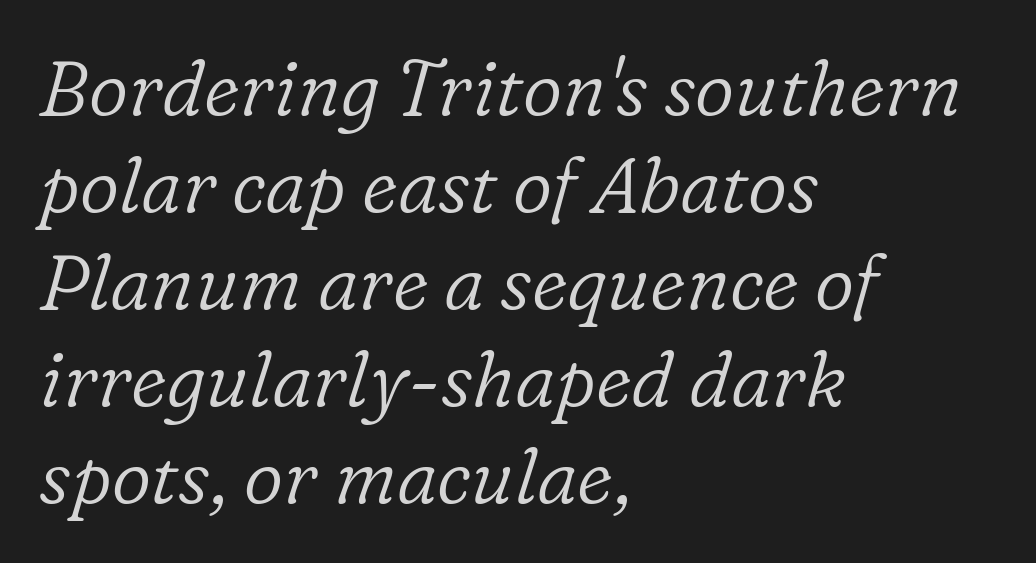
Q: Is the text bold? A: No.
Q: Is the text italic (slanted)? A: Yes, it leans right by about 16 degrees.
Q: Is the typeface a serif or a sans-serif typeface? A: Serif.
Q: Is the text underlined? A: No.
Q: How is the paragraph aligned? A: Left-aligned.
Q: Is the spacing between letters normal or unusually wide? A: Normal.
Q: Is the spacing between lines tight, normal or loose? A: Normal.
Q: Width (condensed, normal, or wide)? A: Normal.
Q: Stroke contrast? A: Low.
Q: x-height? A: Medium.
Q: Monospaced? A: No.
